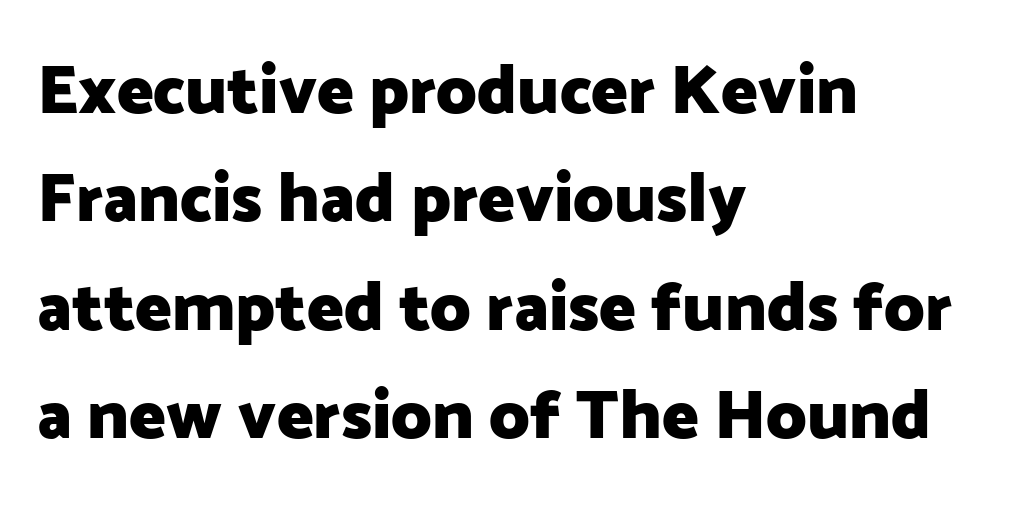
{"serif": "no", "italic": "no", "bold": "yes", "weight": "heavy", "width": "normal", "stroke_contrast": "low", "x_height": "medium", "monospaced": "no", "underline": "no", "align": "left", "line_spacing": "normal", "line_spacing_ratio": 1.57, "letter_spacing": "normal", "letter_spacing_em": 0.0, "glyph_px": 69}
